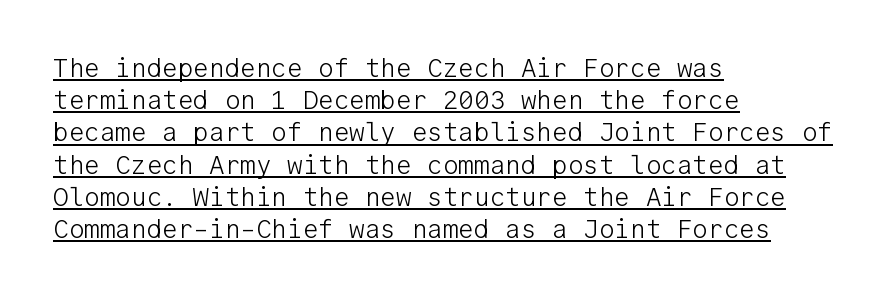
Q: Is the text bold? A: No.
Q: Is the text italic (slanted)? A: No, it is upright.
Q: Is the text underlined? A: Yes.
Q: How is the paragraph aligned? A: Left-aligned.
Q: Is the spacing between letters normal or unusually wide? A: Normal.
